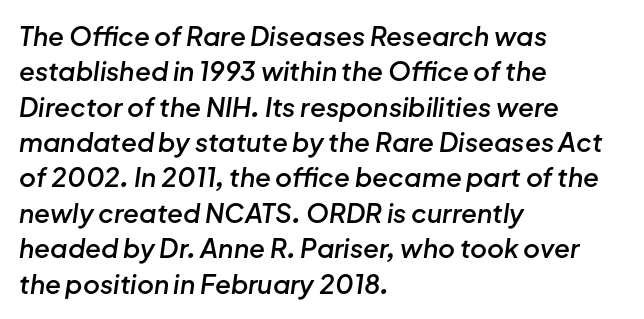
The image shows 26 px text type, italic (leaning right); set left-aligned, normal line spacing (1.36x), normal letter spacing, not underlined.
